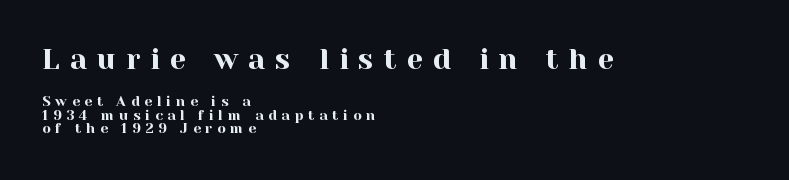
{"serif": "yes", "italic": "no", "width": "normal", "x_height": "medium", "monospaced": "no", "underline": "no", "align": "left", "line_spacing": "tight", "line_spacing_ratio": 0.97, "letter_spacing": "wide", "letter_spacing_em": 0.34, "larger_block": "first", "size_ratio": 2.07, "glyph_px": 29}
